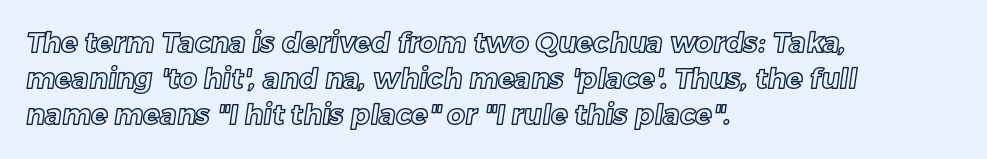
Which margin do the lines hug? The left one — the right edge is uneven. The horizontal fit of the characters is conventional and even. The gap between lines stays unmarked. Here the designer chose a conventional face with non-uniform glyph widths.
